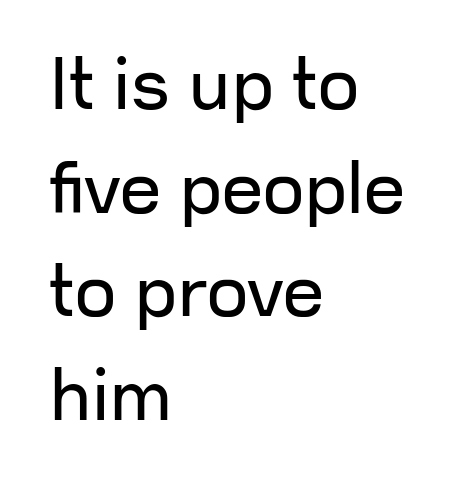
A clean baseline with only descenders dipping below it. If you measured baseline to baseline, you'd find a middling distance. What stands out about the letter spacing? Nothing — it is the standard amount. These lines are rendered in a variable-pitch font. This sample is left-justified, so line endings fall wherever the words run out. Examine the stroke ends and you'll find no serifs.
